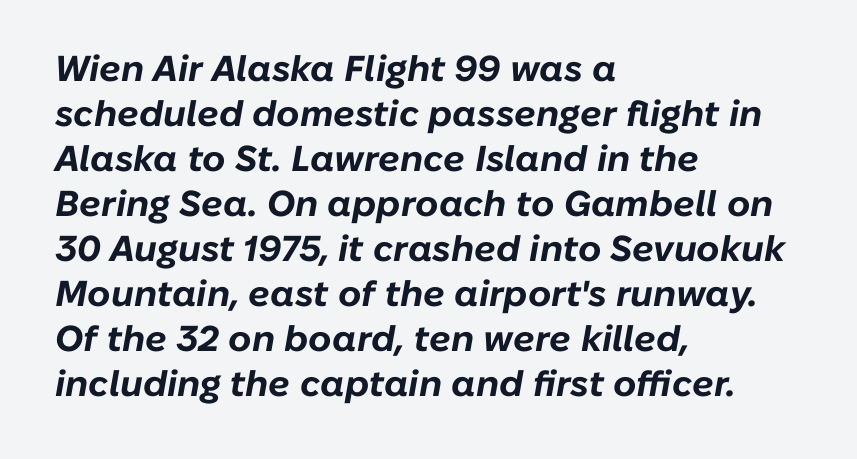
Q: Is the text bold? A: Yes.
Q: Is the text italic (slanted)? A: Yes, it leans right by about 10 degrees.
Q: Is the text underlined? A: No.
Q: How is the paragraph aligned? A: Left-aligned.
Q: Is the spacing between letters normal or unusually wide? A: Normal.
Q: Is the spacing between lines tight, normal or loose? A: Normal.
Q: Width (condensed, normal, or wide)? A: Normal.
Q: Stroke contrast? A: Low.
Q: x-height? A: Medium.
Q: Monospaced? A: No.
